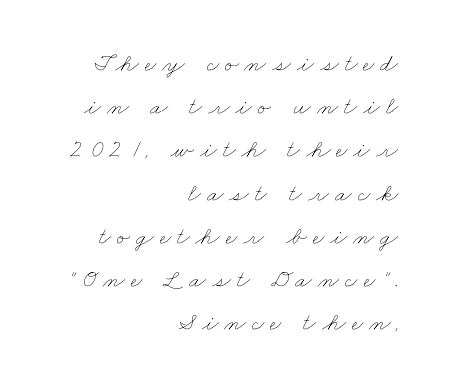
Vertical stems look standard width or narrower in stroke. The passage shown is not underscored anywhere. Is the letter spacing exaggerated? Yes — the characters are pushed far apart. Which margin do the lines hug? The right one — the left edge is uneven.
